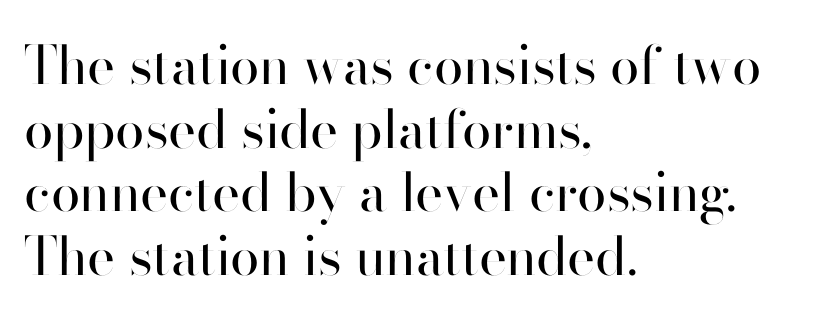
The designer went with a sans here, leaving each stem footless. The letters stand upright; this is a roman face. Spacing verdict: proportional, widths tailored to each character. Stroke mass is kept to a normal reading level or below. Descenders are the only things crossing below the line.
